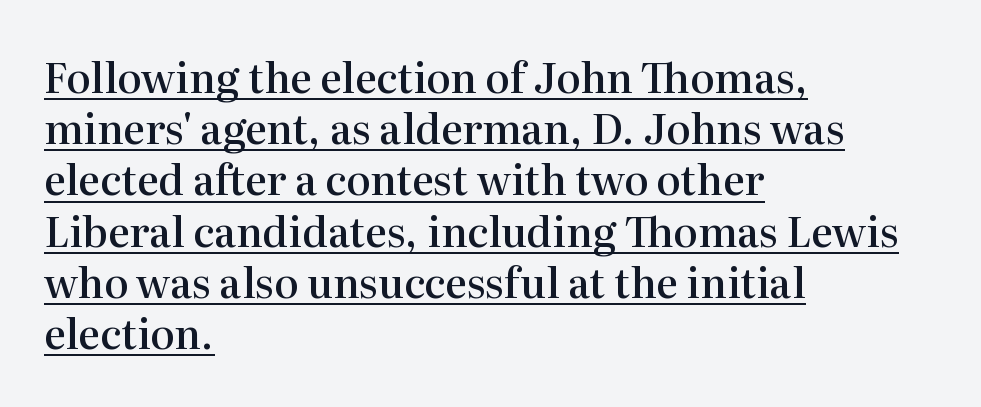
The image shows 41 px semibold serif type, upright; set left-aligned, normal line spacing (1.25x), normal letter spacing, underlined; high stroke contrast and a medium x-height.
